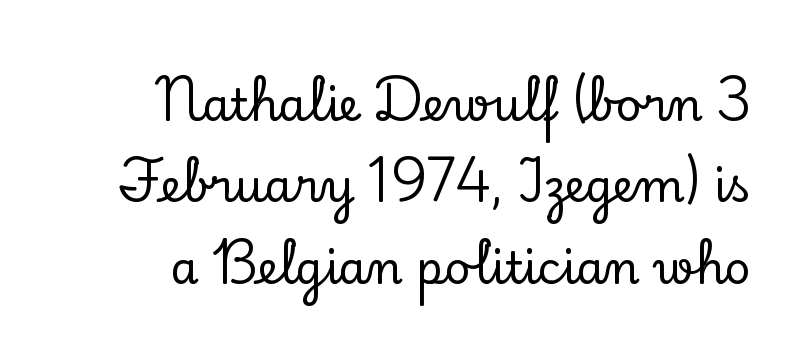
Q: Is the text italic (slanted)? A: No, it is upright.
Q: Is the typeface a serif or a sans-serif typeface? A: Serif.
Q: Is the text underlined? A: No.
Q: Is the spacing between letters normal or unusually wide? A: Normal.
Q: Width (condensed, normal, or wide)? A: Normal.
Q: Stroke contrast? A: Low.
Q: x-height? A: Small.
Q: Monospaced? A: No.
